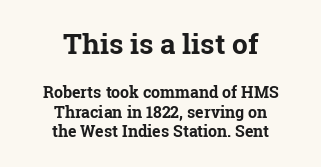
The letters advance in unequal steps, a hallmark of proportional type. Nobody touched the tracking dial on this one. Large over small — that's the arrangement of the two blocks here. These words are printed bold, with thick strokes throughout. Rendered with straight, roman letterforms.
